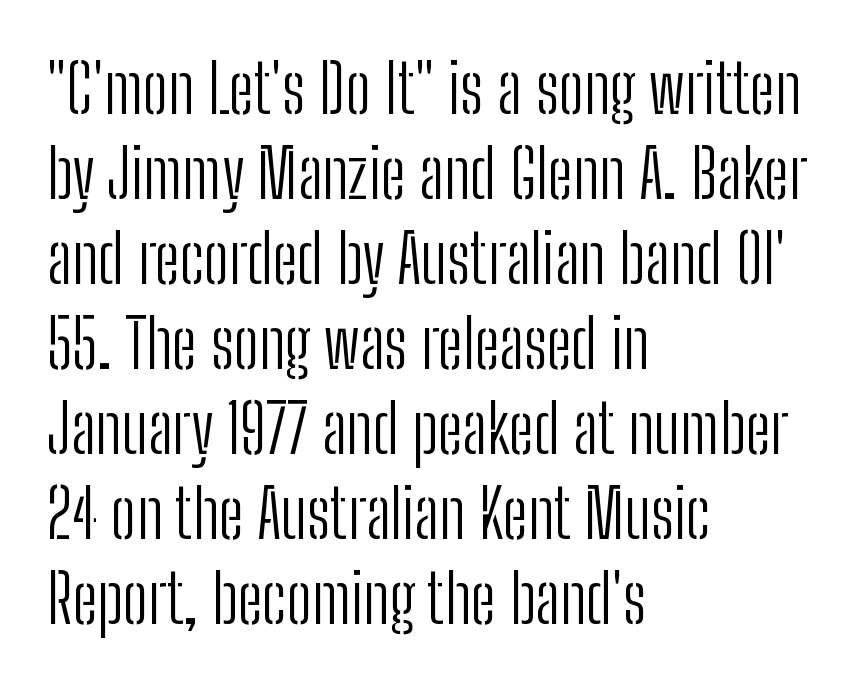
Q: Is the text bold? A: No.
Q: Is the text italic (slanted)? A: No, it is upright.
Q: Is the typeface a serif or a sans-serif typeface? A: Sans-serif.
Q: Is the text underlined? A: No.
Q: How is the paragraph aligned? A: Left-aligned.
Q: Is the spacing between letters normal or unusually wide? A: Normal.
Q: Is the spacing between lines tight, normal or loose? A: Normal.
Q: Width (condensed, normal, or wide)? A: Condensed.
Q: Stroke contrast? A: Low.
Q: x-height? A: Medium.
Q: Monospaced? A: No.
